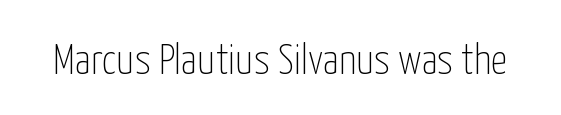
{"serif": "no", "italic": "no", "bold": "no", "weight": "thin", "width": "condensed", "stroke_contrast": "low", "x_height": "medium", "monospaced": "no", "underline": "no", "letter_spacing": "normal", "letter_spacing_em": 0.0, "glyph_px": 42}
